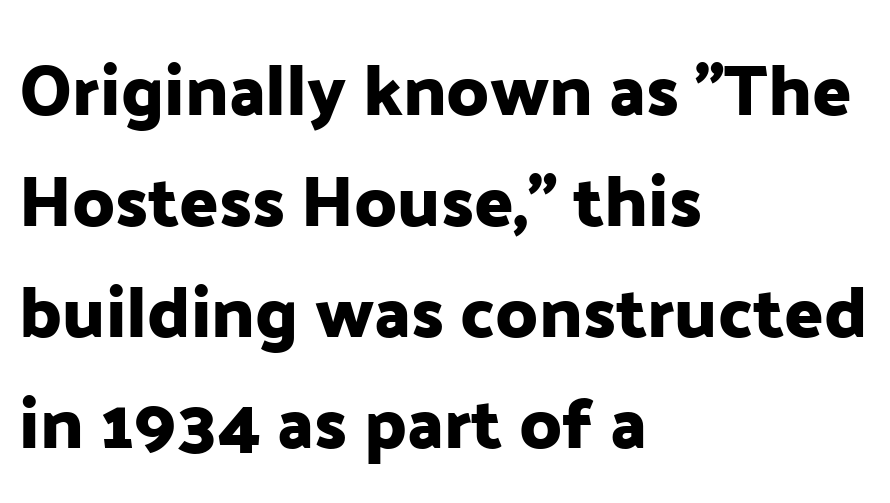
Q: Is the text italic (slanted)? A: No, it is upright.
Q: Is the typeface a serif or a sans-serif typeface? A: Sans-serif.
Q: Is the text underlined? A: No.
Q: How is the paragraph aligned? A: Left-aligned.
Q: Is the spacing between letters normal or unusually wide? A: Normal.
Q: Is the spacing between lines tight, normal or loose? A: Normal.
Q: Width (condensed, normal, or wide)? A: Normal.
Q: Stroke contrast? A: Low.
Q: x-height? A: Medium.
Q: Monospaced? A: No.
